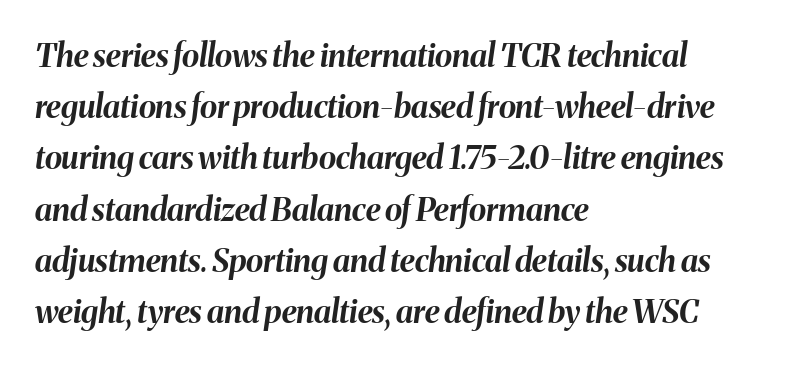
Q: Is the text bold? A: Yes.
Q: Is the text italic (slanted)? A: Yes, it leans right by about 8 degrees.
Q: Is the text underlined? A: No.
Q: How is the paragraph aligned? A: Left-aligned.
Q: Is the spacing between letters normal or unusually wide? A: Normal.
Q: Is the spacing between lines tight, normal or loose? A: Normal.
Q: Width (condensed, normal, or wide)? A: Normal.
Q: Stroke contrast? A: Medium.
Q: x-height? A: Medium.
Q: Monospaced? A: No.
